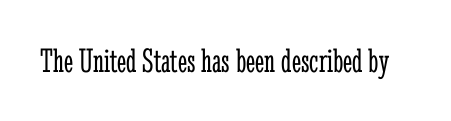
Q: Is the text bold? A: No.
Q: Is the text italic (slanted)? A: No, it is upright.
Q: Is the typeface a serif or a sans-serif typeface? A: Serif.
Q: Is the text underlined? A: No.
Q: Is the spacing between letters normal or unusually wide? A: Normal.
Q: Width (condensed, normal, or wide)? A: Condensed.
Q: Stroke contrast? A: Low.
Q: x-height? A: Medium.
Q: Monospaced? A: No.
